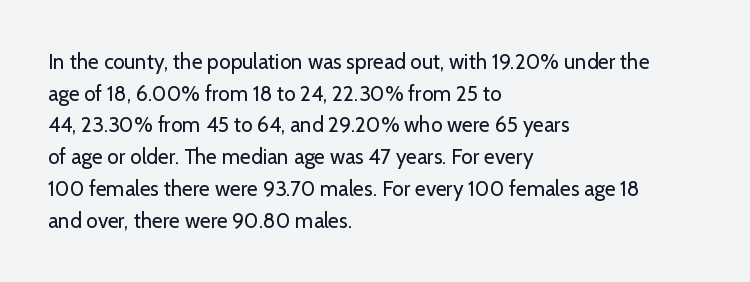
Q: Is the text bold? A: No.
Q: Is the text italic (slanted)? A: No, it is upright.
Q: Is the text underlined? A: No.
Q: How is the paragraph aligned? A: Left-aligned.
Q: Is the spacing between letters normal or unusually wide? A: Normal.
Q: Is the spacing between lines tight, normal or loose? A: Normal.
